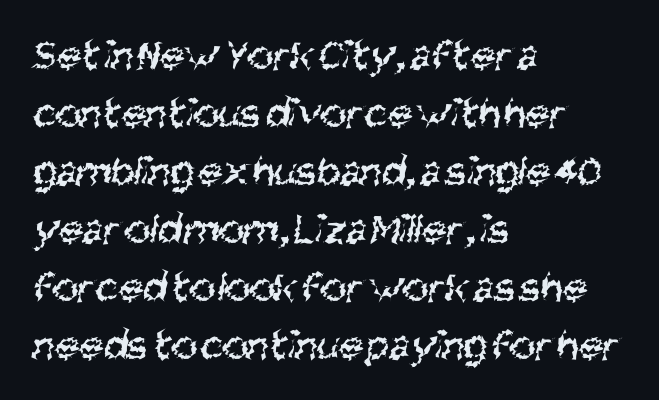
A typesetter would call this zero additional tracking. Looks like regular typesetting: each glyph gets only the width it needs. The characters display no serif detailing; their extremities are plain. Descenders are the only things crossing below the line. Notice how the passage keeps a crisp vertical edge on the left only. The font is comparable to plain body text, perhaps lighter.
